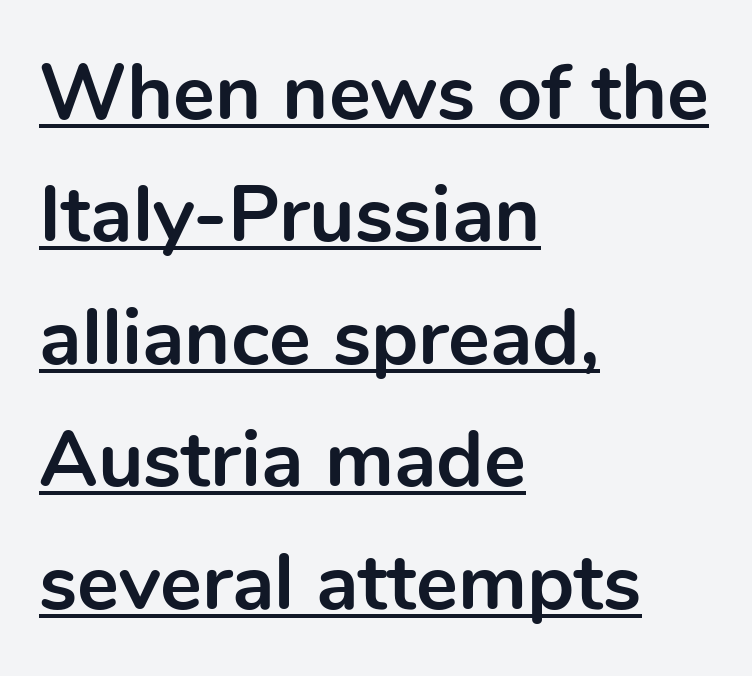
Q: Is the text bold? A: Yes.
Q: Is the text italic (slanted)? A: No, it is upright.
Q: Is the typeface a serif or a sans-serif typeface? A: Sans-serif.
Q: Is the text underlined? A: Yes.
Q: How is the paragraph aligned? A: Left-aligned.
Q: Is the spacing between letters normal or unusually wide? A: Normal.
Q: Is the spacing between lines tight, normal or loose? A: Normal.
Q: Width (condensed, normal, or wide)? A: Normal.
Q: x-height? A: Medium.
Q: Monospaced? A: No.
